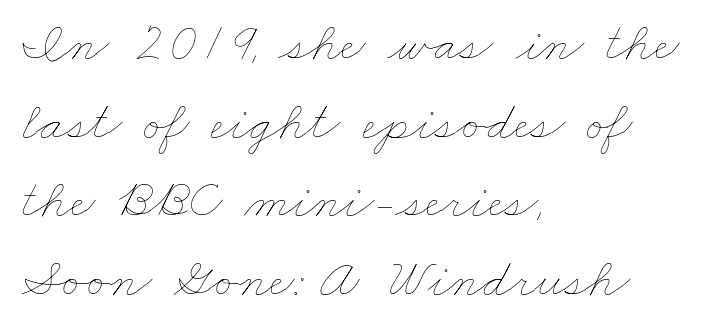
Q: Is the text bold? A: No.
Q: Is the text underlined? A: No.
Q: How is the paragraph aligned? A: Left-aligned.
Q: Is the spacing between letters normal or unusually wide? A: Normal.
Q: Is the spacing between lines tight, normal or loose? A: Normal.
Q: Width (condensed, normal, or wide)? A: Wide.
Q: Stroke contrast? A: Low.
Q: x-height? A: Small.
Q: Monospaced? A: No.
